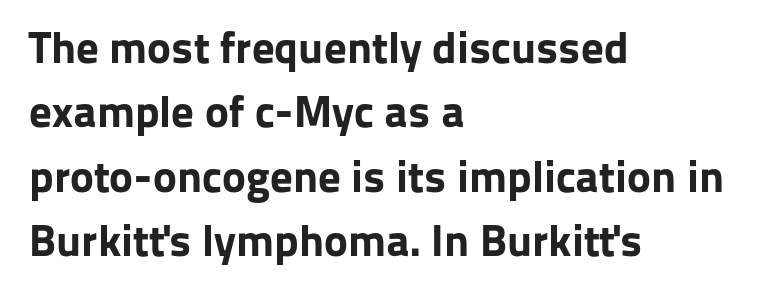
{"serif": "no", "italic": "no", "bold": "yes", "weight": "bold", "width": "normal", "stroke_contrast": "low", "x_height": "medium", "monospaced": "no", "underline": "no", "align": "left", "line_spacing": "normal", "line_spacing_ratio": 1.43, "letter_spacing": "normal", "letter_spacing_em": 0.0, "glyph_px": 45}
